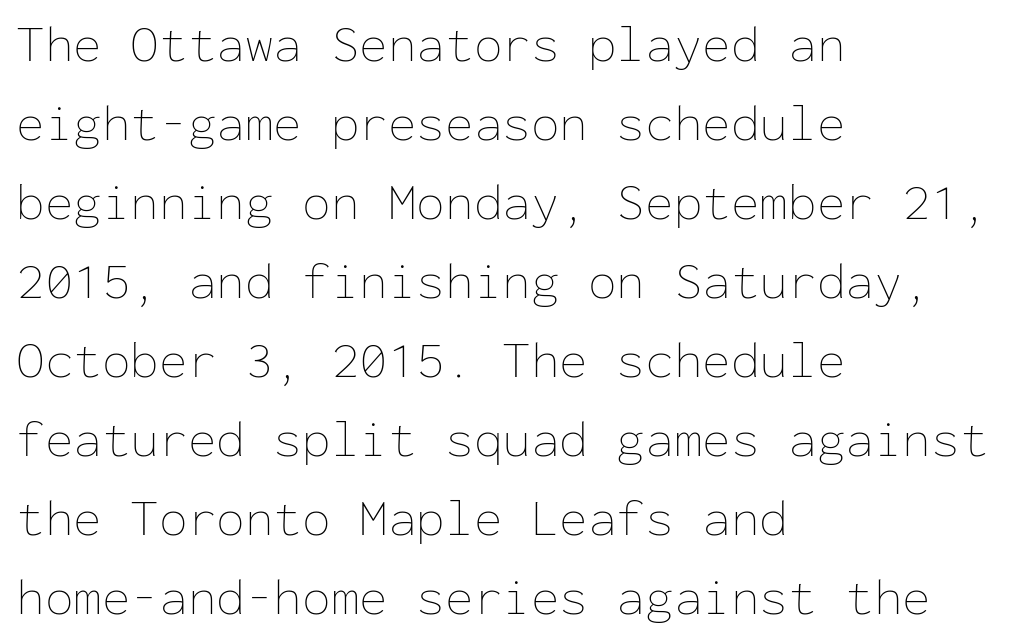
A light-to-regular cut is what we see here. The letters stand straight up with perfectly vertical stems. These lines are rendered in a fixed-pitch font. The type is set solid horizontally, with unmodified tracking. Leftover space on each line is placed entirely after the last word.
